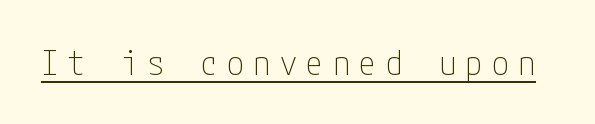
The image shows 34 px thin, condensed sans-serif type, upright; set unusually wide letter spacing (+0.28 em), underlined; low stroke contrast and a medium x-height.
